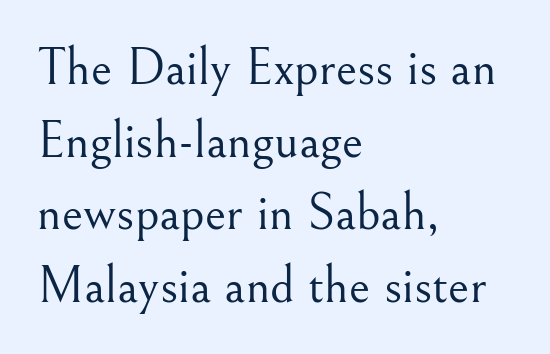
{"serif": "yes", "italic": "no", "bold": "no", "weight": "light", "width": "normal", "stroke_contrast": "medium", "x_height": "small", "monospaced": "no", "underline": "no", "align": "left", "line_spacing": "normal", "line_spacing_ratio": 1.37, "letter_spacing": "normal", "letter_spacing_em": 0.0, "glyph_px": 53}
